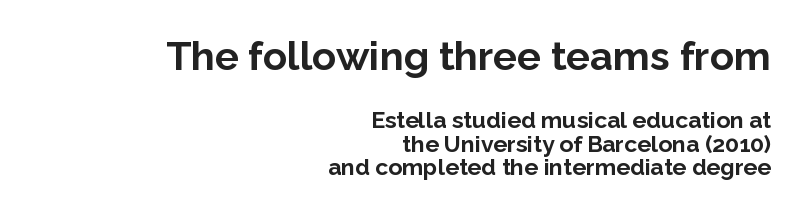
Q: Is the text bold? A: Yes.
Q: Is the text italic (slanted)? A: No, it is upright.
Q: Is the typeface a serif or a sans-serif typeface? A: Sans-serif.
Q: Is the text underlined? A: No.
Q: How is the paragraph aligned? A: Right-aligned.
Q: Is the spacing between letters normal or unusually wide? A: Normal.
Q: Is the spacing between lines tight, normal or loose? A: Tight.
Q: Which block of text is set in a larger size, the first (top) or the second (bottom)? A: The first (top) one.
Q: Width (condensed, normal, or wide)? A: Normal.
Q: Stroke contrast? A: Low.
Q: x-height? A: Medium.
Q: Monospaced? A: No.
